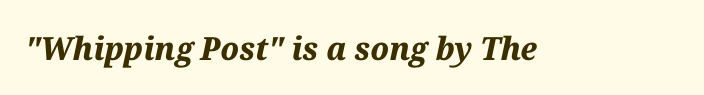
The image shows 32 px bold type, italic (leaning right); set normal letter spacing, not underlined; medium stroke contrast and a medium x-height.
